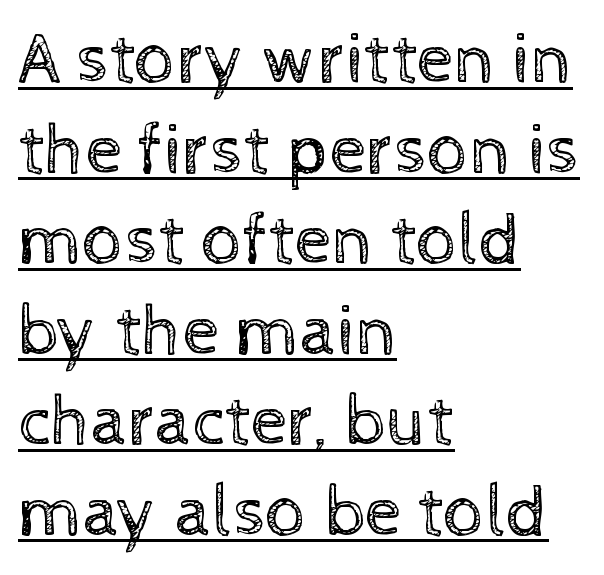
The passage shown is typed in a proportional face where columns would drift. Leftover space on each line is placed entirely after the last word. Ordinary non-slanted type is in use. The font is comparable to plain body text, perhaps lighter.
